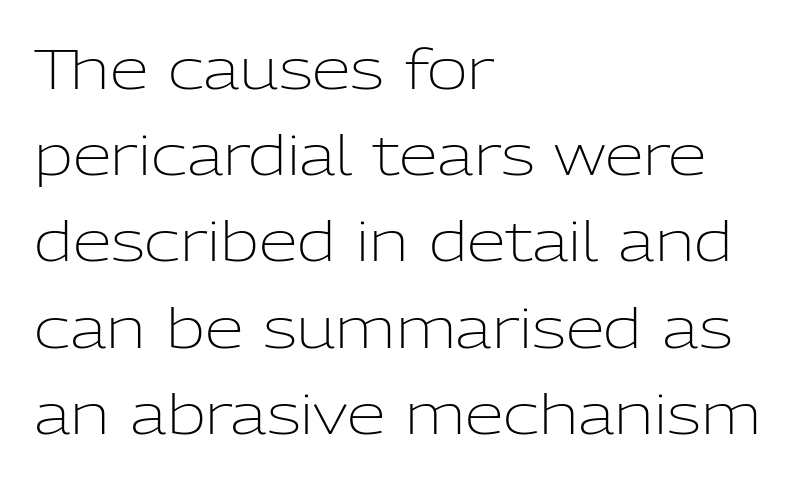
The image shows 56 px light sans-serif type, upright; set left-aligned, normal line spacing (1.54x), normal letter spacing, not underlined; low stroke contrast and a medium x-height.
